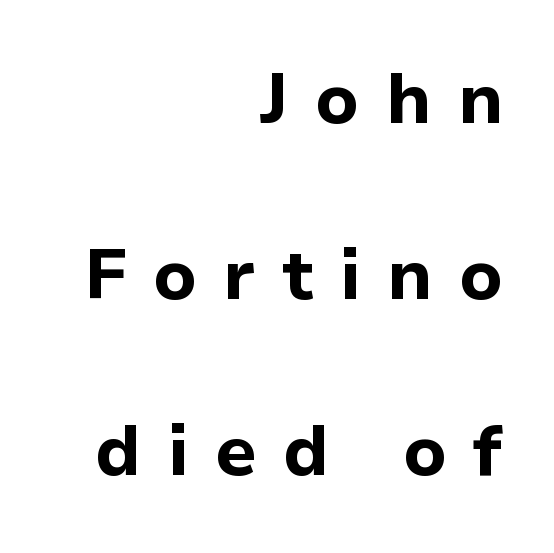
Q: Is the text bold? A: Yes.
Q: Is the text italic (slanted)? A: No, it is upright.
Q: Is the typeface a serif or a sans-serif typeface? A: Sans-serif.
Q: Is the text underlined? A: No.
Q: How is the paragraph aligned? A: Right-aligned.
Q: Is the spacing between letters normal or unusually wide? A: Unusually wide.
Q: Is the spacing between lines tight, normal or loose? A: Loose.
Q: Width (condensed, normal, or wide)? A: Normal.
Q: Stroke contrast? A: Low.
Q: x-height? A: Medium.
Q: Monospaced? A: No.
